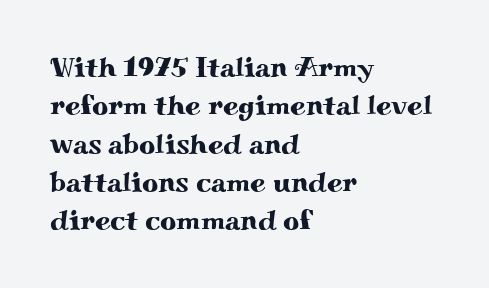
{"serif": "yes", "italic": "no", "width": "wide", "stroke_contrast": "medium", "x_height": "small", "monospaced": "no", "underline": "no", "align": "left", "line_spacing": "normal", "line_spacing_ratio": 1.37, "letter_spacing": "normal", "letter_spacing_em": 0.0, "glyph_px": 28}
